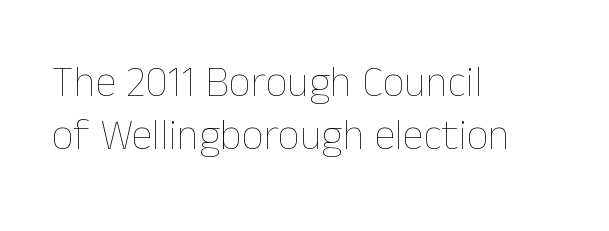
Q: Is the text bold? A: No.
Q: Is the text italic (slanted)? A: No, it is upright.
Q: Is the text underlined? A: No.
Q: How is the paragraph aligned? A: Left-aligned.
Q: Is the spacing between letters normal or unusually wide? A: Normal.
Q: Width (condensed, normal, or wide)? A: Normal.
Q: Stroke contrast? A: Low.
Q: x-height? A: Medium.
Q: Monospaced? A: No.
